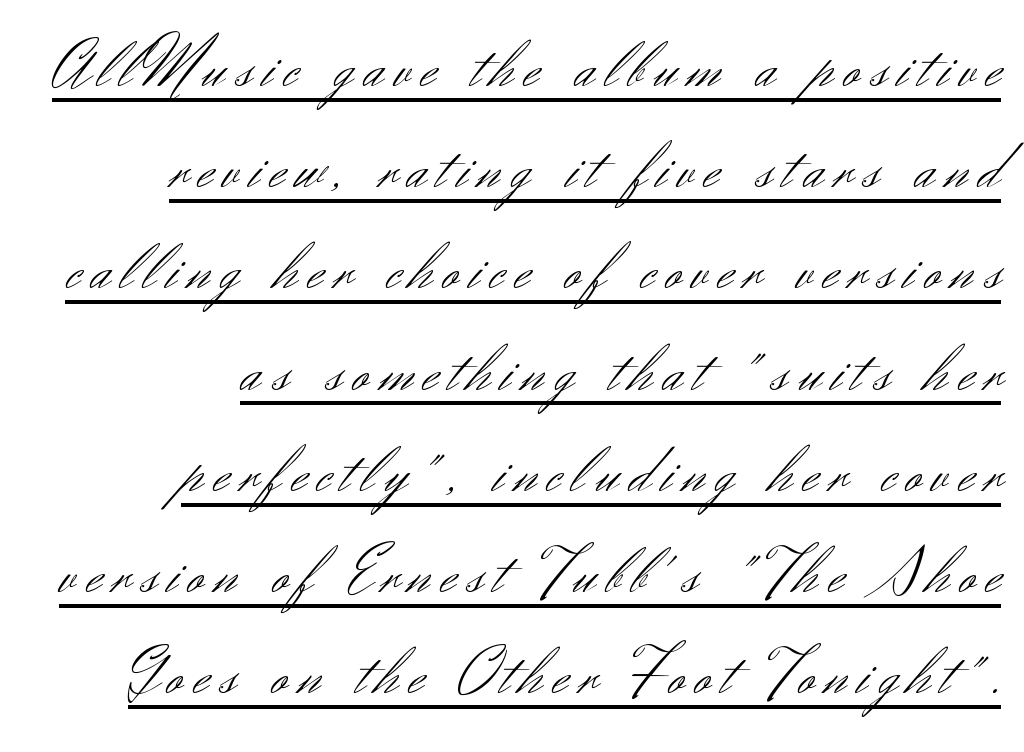
{"serif": "no", "bold": "no", "weight": "light", "width": "normal", "stroke_contrast": "medium", "x_height": "small", "monospaced": "no", "underline": "yes", "align": "right", "line_spacing": "normal", "line_spacing_ratio": 1.51, "glyph_px": 67}
